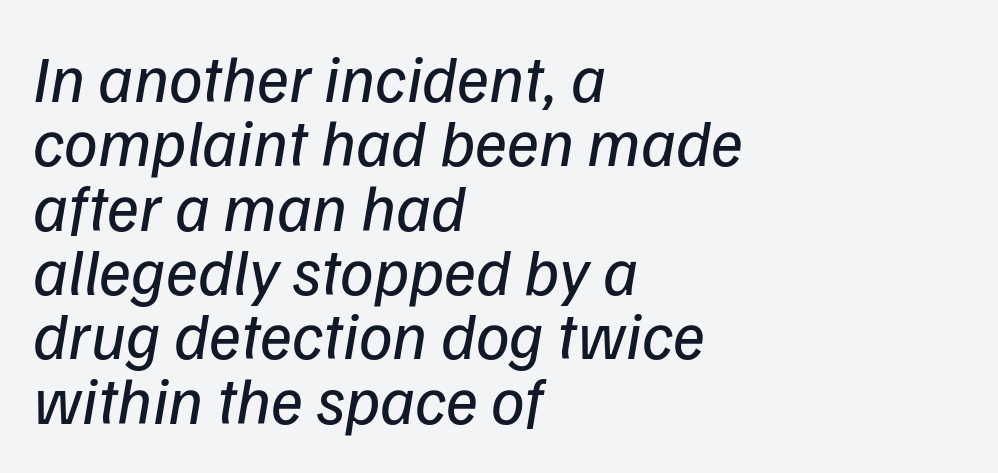
Here the designer chose a conventional face with non-uniform glyph widths. How would I describe the line gaps? Narrow and economical. These lines stack with their left ends in a neat column. Does extra space separate the letters? No, they use regular spacing. Stem width sits at or under what a default text font uses.
